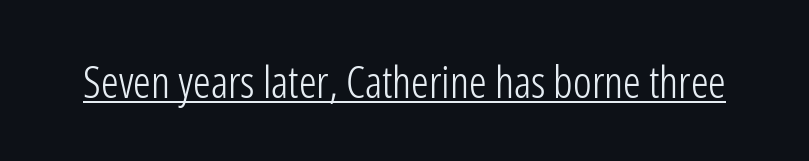
Honestly, the underline is the first thing you notice here. These lines keep a tight, regular rhythm from letter to letter. The cut favours lightness, reaching ordinary text weight at its darkest. What kind of face is this? One without serifs — a sans. Does the lettering tilt? It doesn't — this is upright. Is this a fixed-width face? No — the glyphs have proportional, varying widths.
